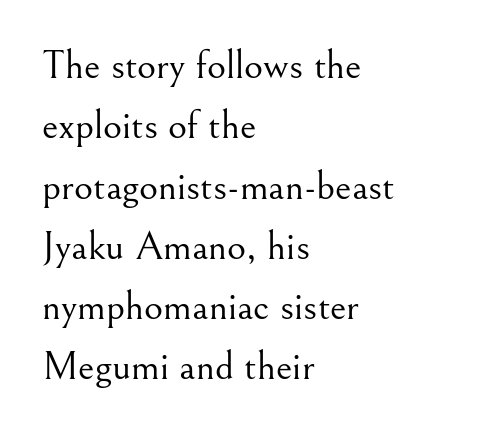
In CSS terms this would be text-align: left. This is the regular roman posture of the typeface. Evenly set lines give the paragraph a standard silhouette. Here the glyphs are tracked normally, forming tight word shapes. This is serif lettering, the kind often seen in printed books.
